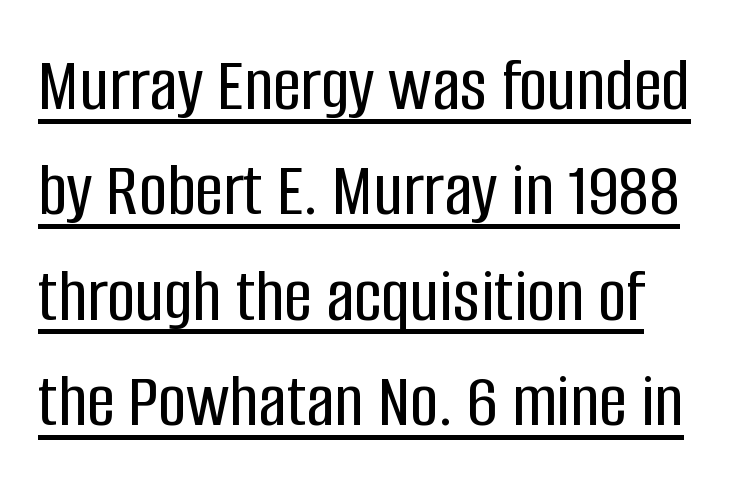
Q: Is the text italic (slanted)? A: No, it is upright.
Q: Is the typeface a serif or a sans-serif typeface? A: Sans-serif.
Q: Is the text underlined? A: Yes.
Q: How is the paragraph aligned? A: Left-aligned.
Q: Is the spacing between letters normal or unusually wide? A: Normal.
Q: Is the spacing between lines tight, normal or loose? A: Normal.
Q: Width (condensed, normal, or wide)? A: Condensed.
Q: Stroke contrast? A: Low.
Q: x-height? A: Large.
Q: Monospaced? A: No.
